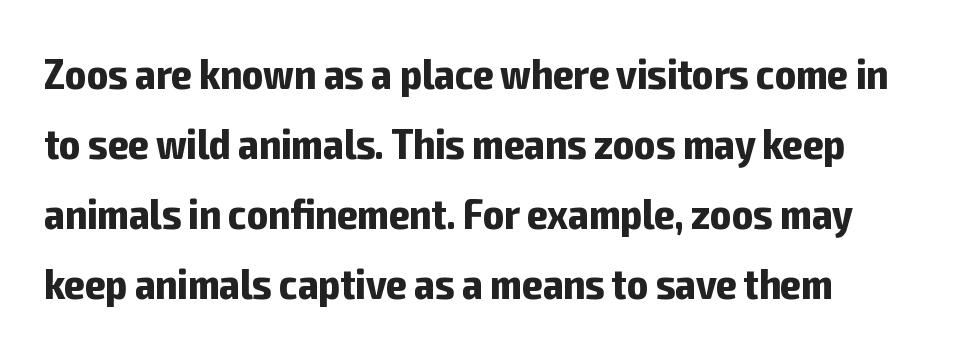
Q: Is the text bold? A: Yes.
Q: Is the text italic (slanted)? A: No, it is upright.
Q: Is the typeface a serif or a sans-serif typeface? A: Sans-serif.
Q: Is the text underlined? A: No.
Q: Is the spacing between letters normal or unusually wide? A: Normal.
Q: Is the spacing between lines tight, normal or loose? A: Normal.
Q: Width (condensed, normal, or wide)? A: Condensed.
Q: Stroke contrast? A: Low.
Q: x-height? A: Medium.
Q: Monospaced? A: No.
